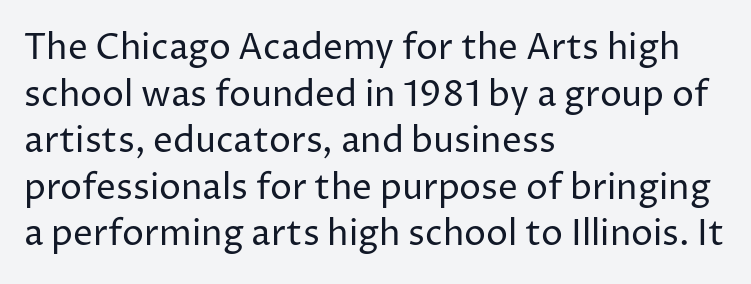
The image shows 35 px regular-weight sans-serif type, upright; set left-aligned, normal line spacing (1.33x), normal letter spacing, not underlined; low stroke contrast and a medium x-height.
